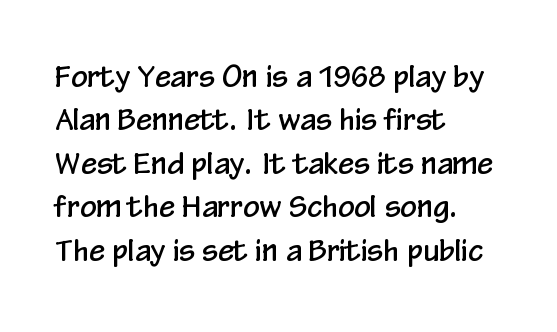
Varying glyph widths throughout — classic text-font behaviour. Regarding leading, the lines here are spaced in the standard way. Italic? Not at all — the glyphs are vertical. A typesetter would call this zero additional tracking. Is the block centered? No — it sits flush against the left margin.
